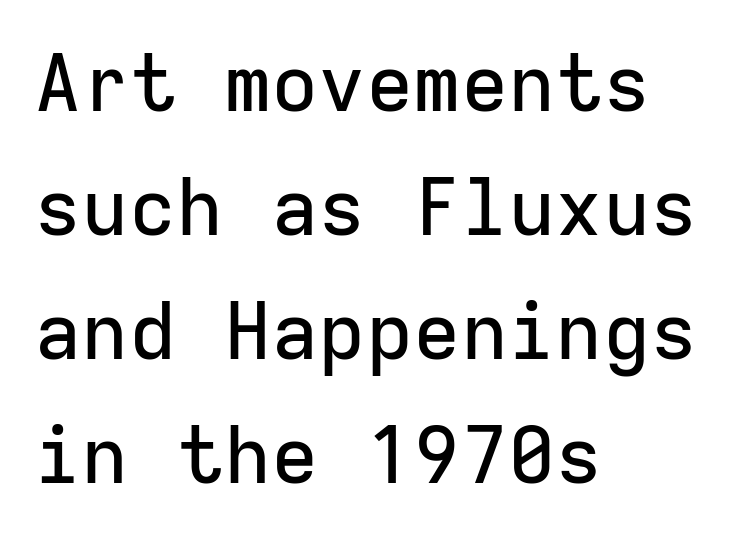
The image shows 79 px sans-serif type, upright, monospaced; set left-aligned, normal line spacing (1.57x), normal letter spacing, not underlined; low stroke contrast and a medium x-height.
